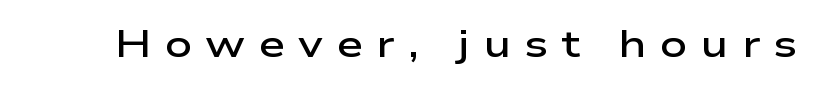
{"serif": "no", "italic": "no", "bold": "semi", "weight": "semibold", "width": "wide", "stroke_contrast": "low", "x_height": "medium", "monospaced": "no", "underline": "no", "letter_spacing": "wide", "letter_spacing_em": 0.35, "glyph_px": 38}
